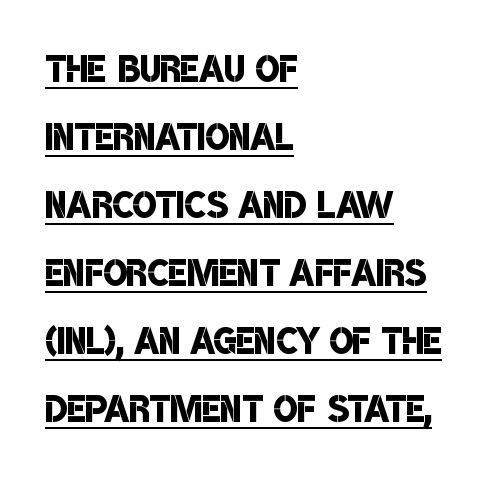
Descenders here cross a horizontal rule under the line. The vertical gap from one line to the next is medium. Look at the stroke-to-counter ratio: somewhat heavy, a semibold. You can tell from the bare stems that sans-serif type was used.
